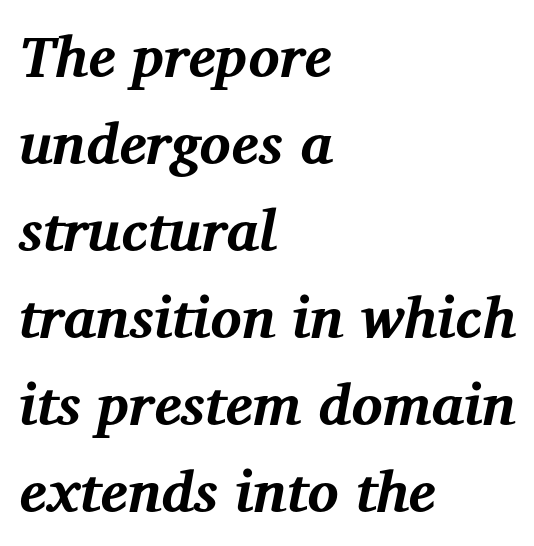
{"serif": "yes", "italic": "yes", "lean": "right", "slant_degrees": 12, "bold": "yes", "weight": "bold", "width": "normal", "stroke_contrast": "medium", "x_height": "medium", "monospaced": "no", "underline": "no", "align": "left", "line_spacing": "normal", "line_spacing_ratio": 1.5, "letter_spacing": "normal", "letter_spacing_em": 0.0, "glyph_px": 58}
